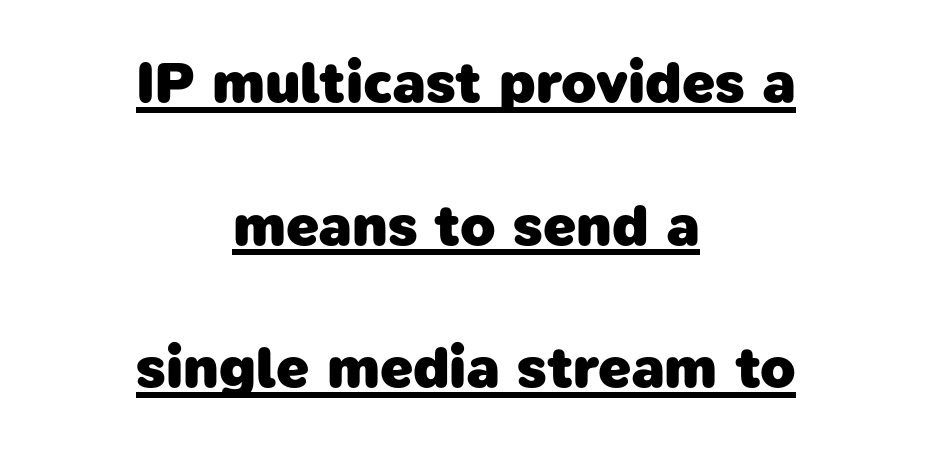
Q: Is the text bold? A: Yes.
Q: Is the typeface a serif or a sans-serif typeface? A: Sans-serif.
Q: Is the text underlined? A: Yes.
Q: How is the paragraph aligned? A: Centered.
Q: Is the spacing between letters normal or unusually wide? A: Normal.
Q: Is the spacing between lines tight, normal or loose? A: Loose.
Q: Width (condensed, normal, or wide)? A: Normal.
Q: Stroke contrast? A: Low.
Q: x-height? A: Medium.
Q: Monospaced? A: No.
